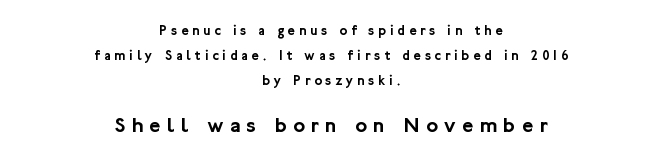
The setting favours the middle, as headings and verse often do. Has an underline been added? It has not. The second block has been scaled up relative to the first. Posture: upright roman. Substantial extra tracking has been applied to these lines.
